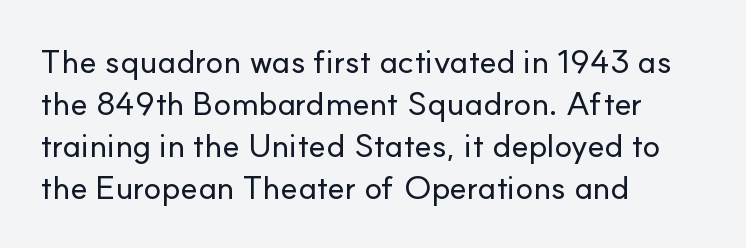
The image shows 33 px sans-serif type, upright; set left-aligned, normal line spacing (1.27x), normal letter spacing, not underlined; low stroke contrast and a small x-height.
